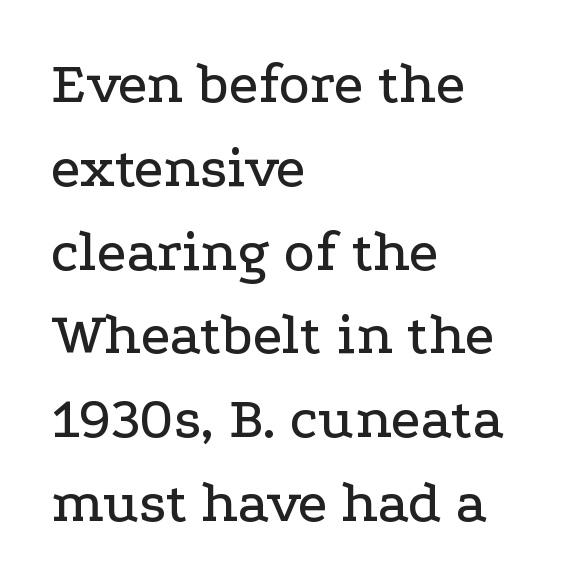
{"serif": "yes", "italic": "no", "width": "wide", "stroke_contrast": "low", "x_height": "medium", "monospaced": "no", "underline": "no", "align": "left", "line_spacing": "normal", "line_spacing_ratio": 1.42, "letter_spacing": "normal", "letter_spacing_em": 0.0, "glyph_px": 59}
